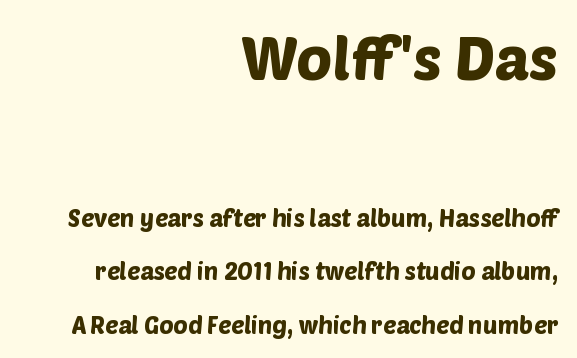
Q: Is the typeface a serif or a sans-serif typeface? A: Sans-serif.
Q: Is the text underlined? A: No.
Q: How is the paragraph aligned? A: Right-aligned.
Q: Is the spacing between letters normal or unusually wide? A: Normal.
Q: Is the spacing between lines tight, normal or loose? A: Loose.
Q: Which block of text is set in a larger size, the first (top) or the second (bottom)? A: The first (top) one.
Q: Width (condensed, normal, or wide)? A: Normal.
Q: Stroke contrast? A: Low.
Q: x-height? A: Large.
Q: Monospaced? A: No.
